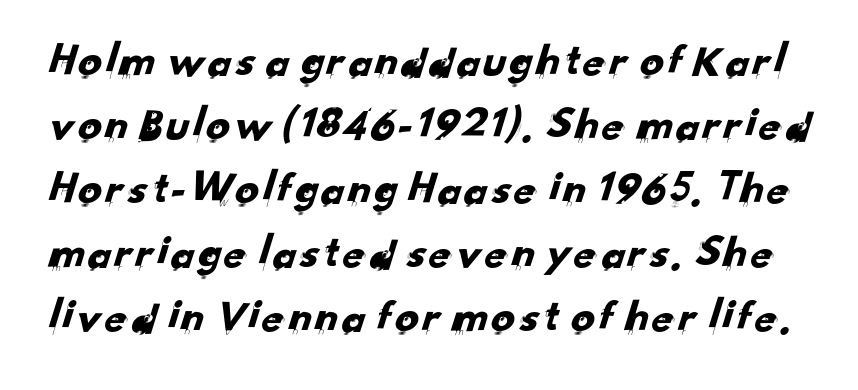
{"serif": "no", "width": "normal", "stroke_contrast": "low", "x_height": "small", "monospaced": "no", "underline": "no", "line_spacing": "normal", "line_spacing_ratio": 1.36, "letter_spacing": "normal", "letter_spacing_em": 0.0, "glyph_px": 47}
